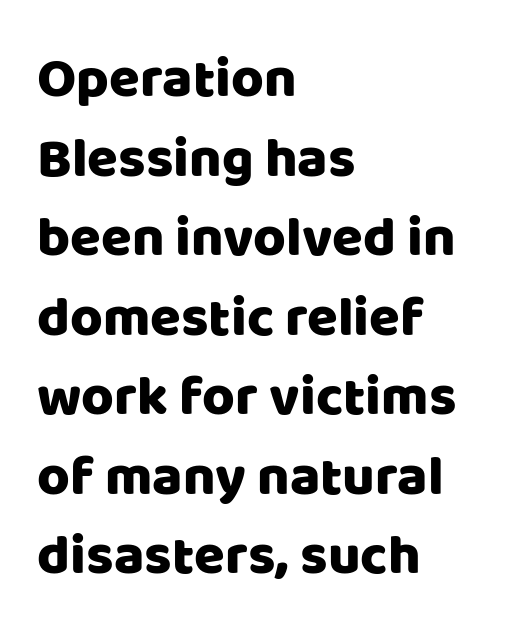
{"serif": "no", "italic": "no", "width": "normal", "stroke_contrast": "low", "x_height": "large", "monospaced": "no", "underline": "no", "align": "left", "line_spacing": "normal", "line_spacing_ratio": 1.42, "letter_spacing": "normal", "letter_spacing_em": 0.0, "glyph_px": 56}
